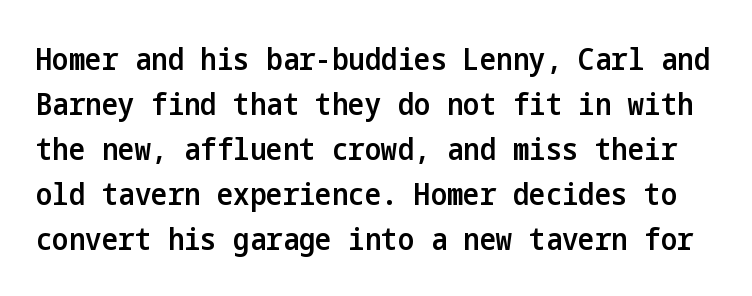
These lines keep a tight, regular rhythm from letter to letter. The rows are spaced the way most documents space them. Serif or sans? Sans — the stroke terminals are bare. Slightly chunky letters — semibold, I'd say, not full bold. Underlining? Definitely not there. Characters remain perfectly vertical along every line.
